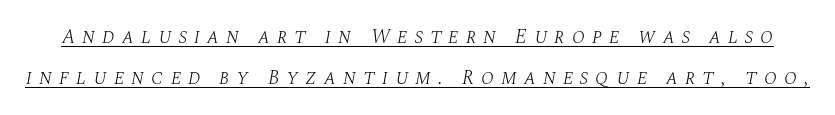
{"italic": "yes", "lean": "right", "slant_degrees": 10, "bold": "no", "underline": "yes", "line_spacing": "loose", "line_spacing_ratio": 1.97, "letter_spacing": "wide", "letter_spacing_em": 0.33, "glyph_px": 21}
